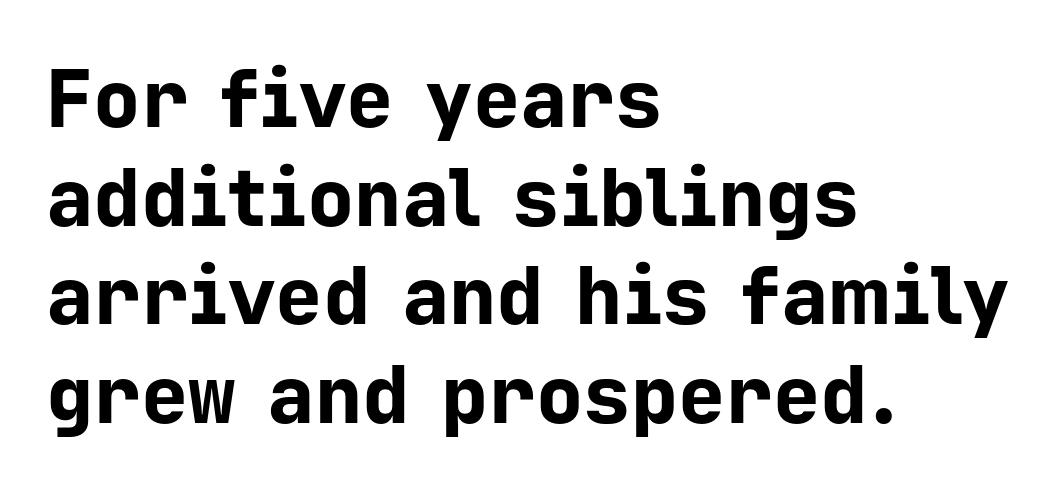
The image shows 79 px bold sans-serif type, upright, monospaced; set left-aligned, normal line spacing (1.25x), normal letter spacing, not underlined; low stroke contrast and a medium x-height.
